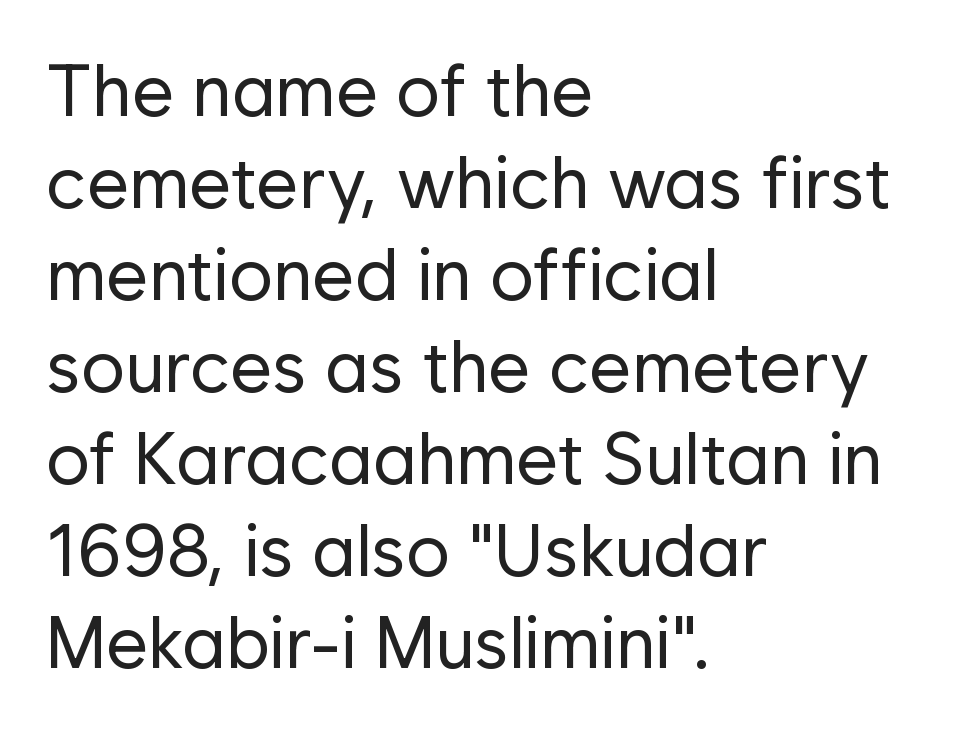
{"serif": "no", "italic": "no", "bold": "no", "weight": "regular", "width": "normal", "stroke_contrast": "low", "x_height": "medium", "monospaced": "no", "underline": "no", "align": "left", "line_spacing": "normal", "line_spacing_ratio": 1.26, "letter_spacing": "normal", "letter_spacing_em": 0.0, "glyph_px": 73}
